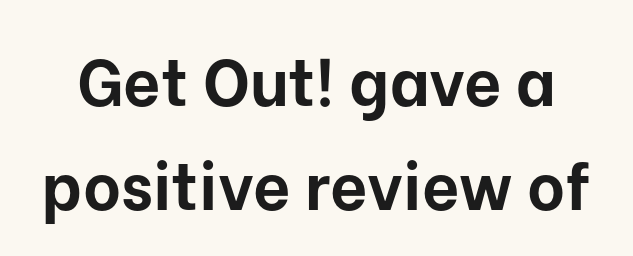
{"serif": "no", "italic": "no", "bold": "yes", "weight": "bold", "width": "normal", "stroke_contrast": "low", "x_height": "medium", "monospaced": "no", "underline": "no", "line_spacing": "normal", "line_spacing_ratio": 1.6, "letter_spacing": "normal", "letter_spacing_em": 0.0, "glyph_px": 65}
